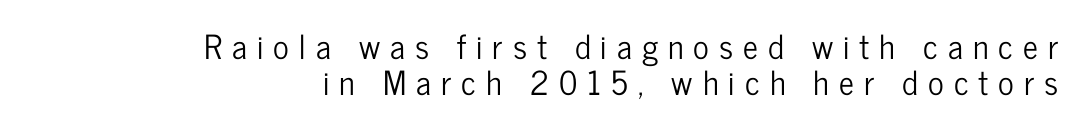
The image shows 33 px condensed sans-serif type, upright; set right-aligned, tight line spacing (1.1x), unusually wide letter spacing (+0.3 em), not underlined; low stroke contrast and a medium x-height.
